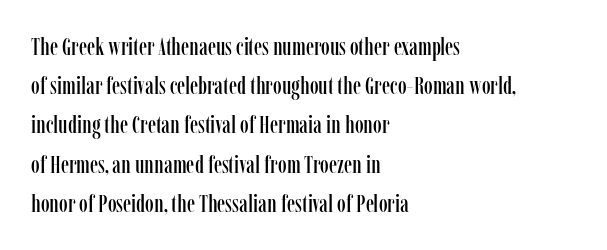
Q: Is the text italic (slanted)? A: No, it is upright.
Q: Is the text underlined? A: No.
Q: How is the paragraph aligned? A: Left-aligned.
Q: Is the spacing between letters normal or unusually wide? A: Normal.
Q: Is the spacing between lines tight, normal or loose? A: Normal.
